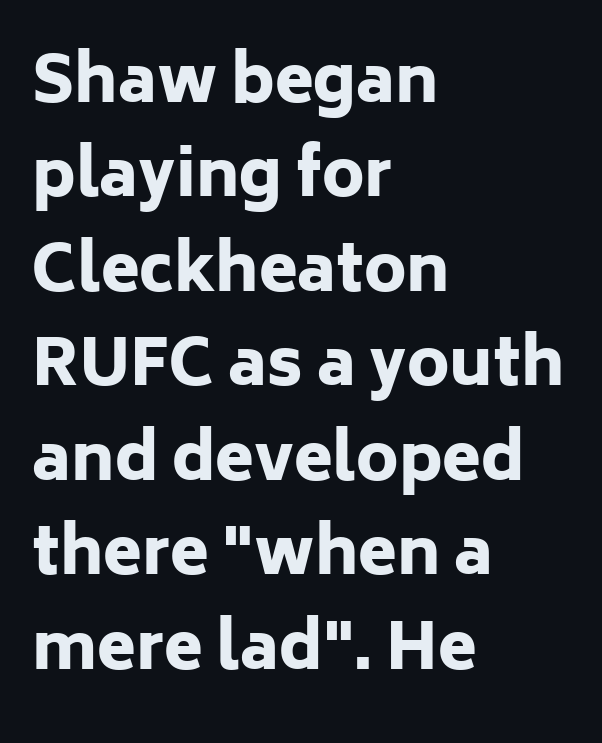
{"serif": "no", "italic": "no", "bold": "yes", "weight": "heavy", "width": "normal", "stroke_contrast": "low", "x_height": "medium", "monospaced": "no", "underline": "no", "align": "left", "line_spacing": "normal", "line_spacing_ratio": 1.5, "letter_spacing": "normal", "letter_spacing_em": 0.0, "glyph_px": 63}
